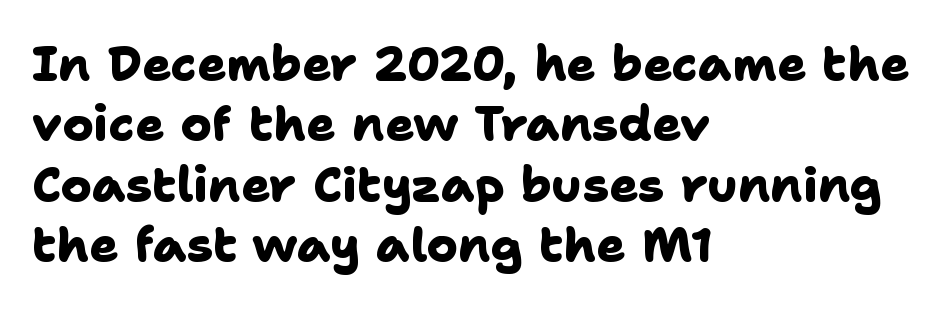
Q: Is the text bold? A: Yes.
Q: Is the typeface a serif or a sans-serif typeface? A: Sans-serif.
Q: Is the text underlined? A: No.
Q: How is the paragraph aligned? A: Left-aligned.
Q: Is the spacing between letters normal or unusually wide? A: Normal.
Q: Is the spacing between lines tight, normal or loose? A: Normal.
Q: Width (condensed, normal, or wide)? A: Normal.
Q: Stroke contrast? A: Low.
Q: x-height? A: Medium.
Q: Monospaced? A: No.
